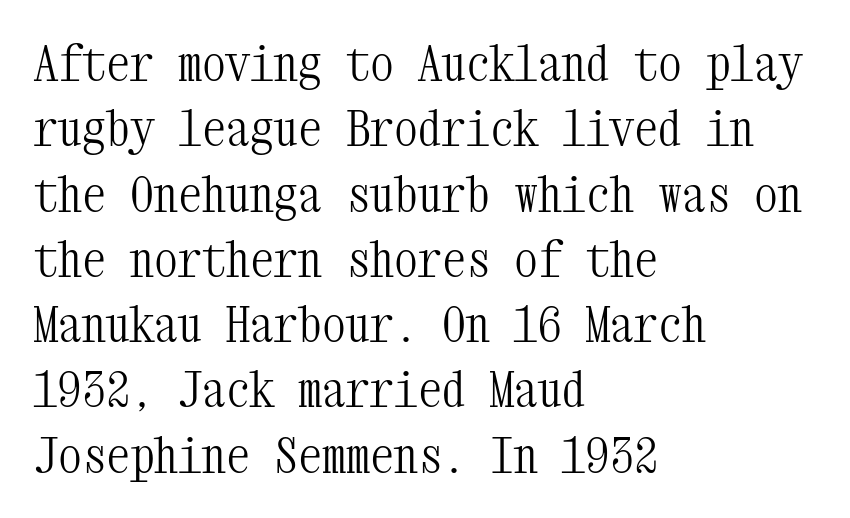
In terms of letterform style, serifs are clearly present. Unlike italic type, these characters show no tilt at all. Nobody drew a line under any word here. Think of a typewriter: that constant character pitch is what you see here. These lines sit exactly where default settings would place them.
